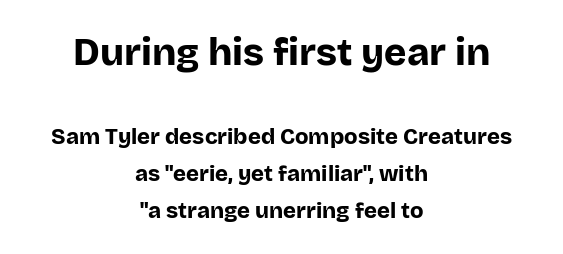
{"serif": "no", "italic": "no", "bold": "yes", "weight": "bold", "width": "normal", "stroke_contrast": "low", "x_height": "large", "monospaced": "no", "underline": "no", "align": "center", "line_spacing": "normal", "line_spacing_ratio": 1.68, "letter_spacing": "normal", "letter_spacing_em": 0.0, "larger_block": "first", "size_ratio": 1.73, "glyph_px": 38}
